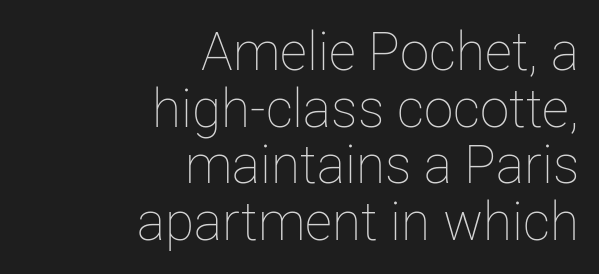
Typeset ragged left — the right edge is the straight one. Cramped leading. Plain, unruled lines of type. Rendered with straight, roman letterforms.
